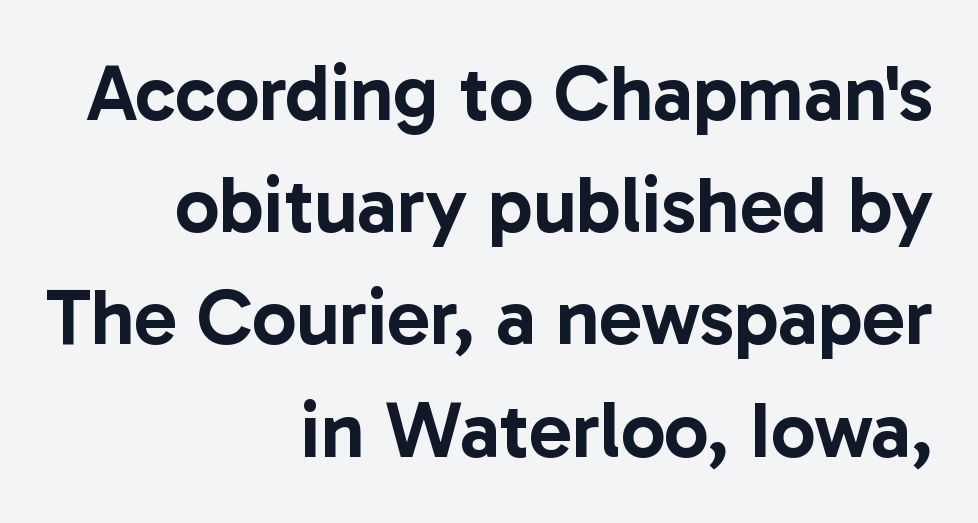
Proportional: the letters do not fall into vertical columns. Horizontal bands of white between lines are of average thickness. Every stem runs plumb, perpendicular to the baseline. Nobody drew a line under any word here.
